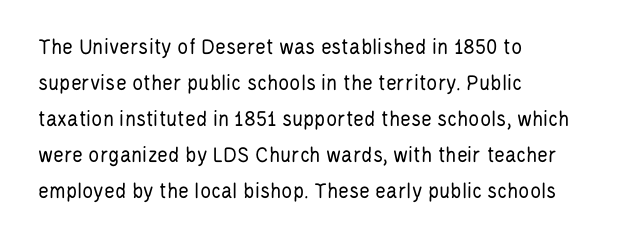
The image shows 23 px text type, upright; set left-aligned, normal line spacing (1.57x), normal letter spacing, not underlined.
